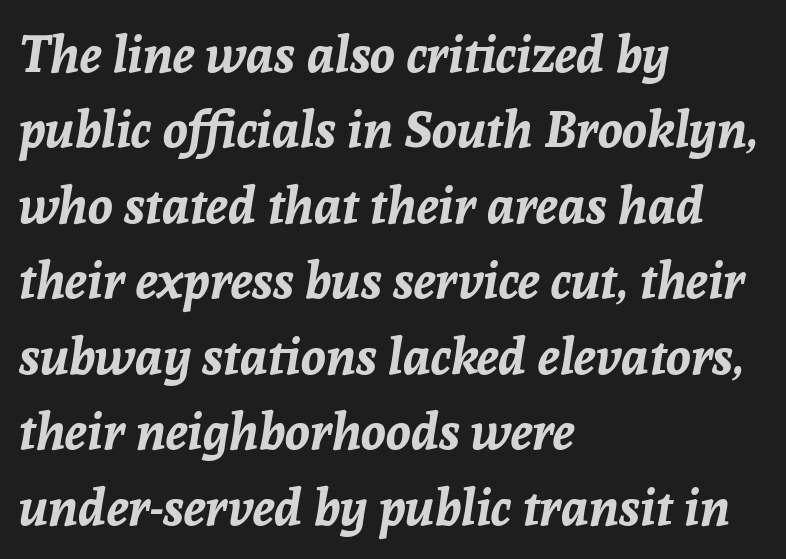
A student would call this left alignment; a typographer would say flush left, rag right. The gap between lines stays unmarked. The axis of the letterforms is tilted away from vertical. The rows are spaced the way most documents space them.
